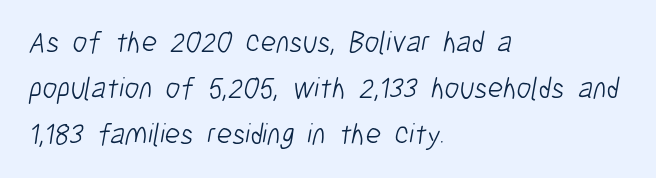
Do the characters align in a grid? No, the font is proportional. Which margin do the lines hug? The left one — the right edge is uneven. Bold? No — there's no thickening of the strokes. In terms of letterspacing, this is plain default setting.
